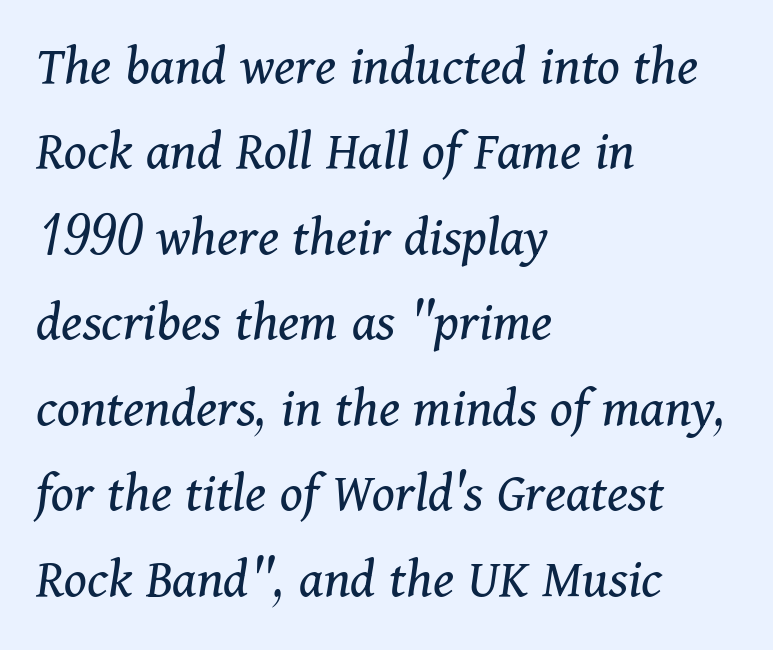
Q: Is the text bold? A: No.
Q: Is the text italic (slanted)? A: Yes, it leans right by about 11 degrees.
Q: Is the typeface a serif or a sans-serif typeface? A: Serif.
Q: Is the text underlined? A: No.
Q: How is the paragraph aligned? A: Left-aligned.
Q: Is the spacing between letters normal or unusually wide? A: Normal.
Q: Is the spacing between lines tight, normal or loose? A: Normal.
Q: Width (condensed, normal, or wide)? A: Normal.
Q: Stroke contrast? A: Medium.
Q: x-height? A: Medium.
Q: Monospaced? A: No.
